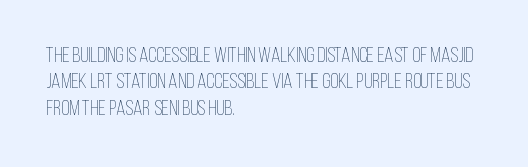
Q: Is the text bold? A: No.
Q: Is the text italic (slanted)? A: No, it is upright.
Q: Is the text underlined? A: No.
Q: How is the paragraph aligned? A: Left-aligned.
Q: Is the spacing between letters normal or unusually wide? A: Normal.
Q: Is the spacing between lines tight, normal or loose? A: Normal.
